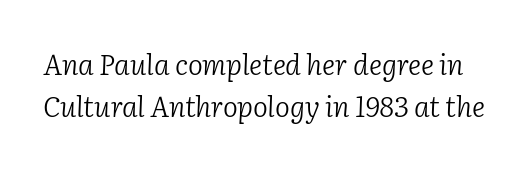
The image shows 28 px light serif type, italic (leaning right); set normal line spacing (1.51x), normal letter spacing, not underlined; low stroke contrast and a medium x-height.
